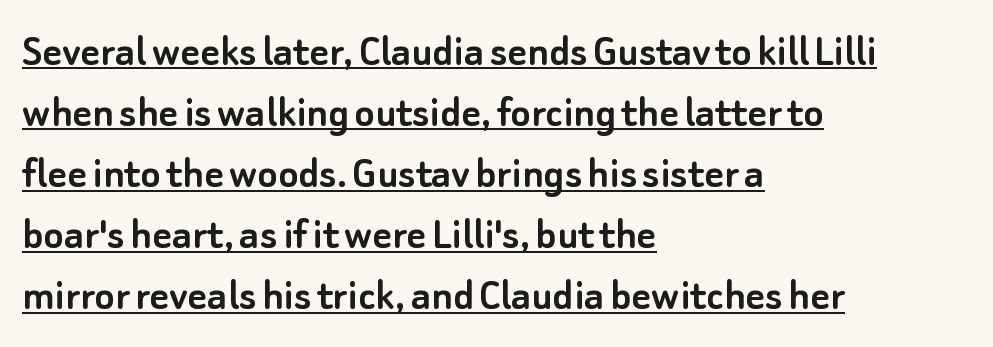
The image shows 47 px sans-serif type, upright; set left-aligned, normal line spacing (1.3x), normal letter spacing, underlined; low stroke contrast and a small x-height.
